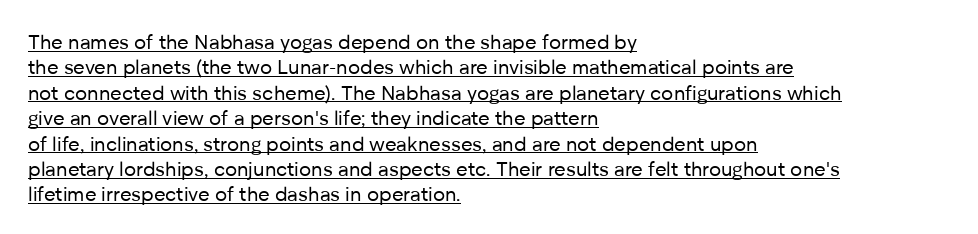
Q: Is the text bold? A: No.
Q: Is the text italic (slanted)? A: No, it is upright.
Q: Is the text underlined? A: Yes.
Q: How is the paragraph aligned? A: Left-aligned.
Q: Is the spacing between letters normal or unusually wide? A: Normal.
Q: Is the spacing between lines tight, normal or loose? A: Normal.
